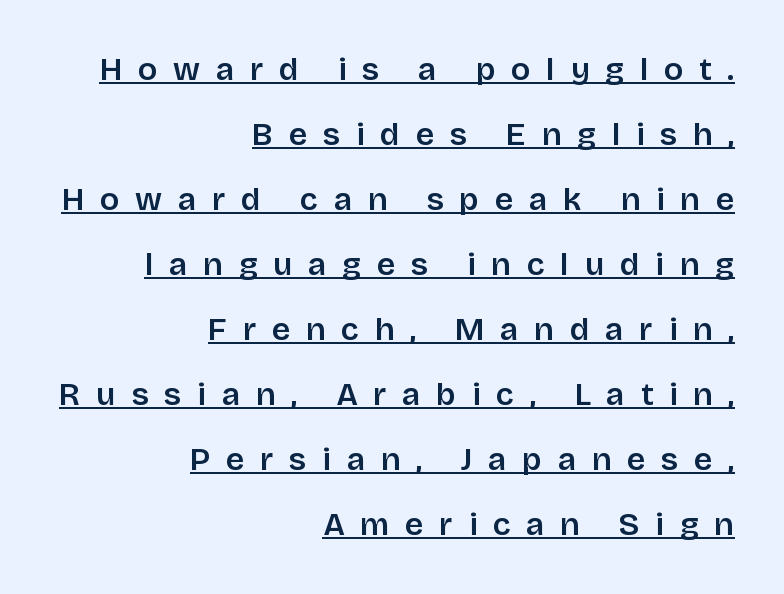
The image shows 32 px semibold sans-serif type, upright; set right-aligned, loose line spacing (2.03x), unusually wide letter spacing (+0.49 em), underlined; low stroke contrast and a large x-height.
